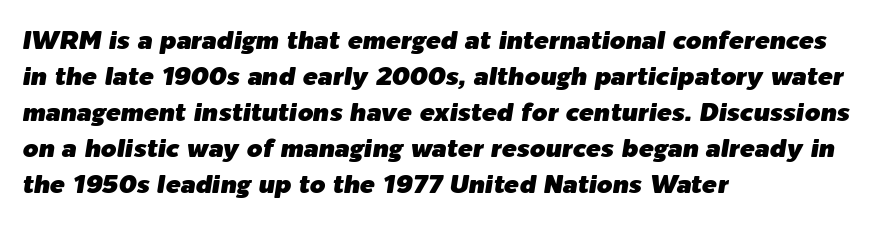
The image shows 25 px text type, italic (leaning right); set left-aligned, normal line spacing (1.44x), normal letter spacing, not underlined.
